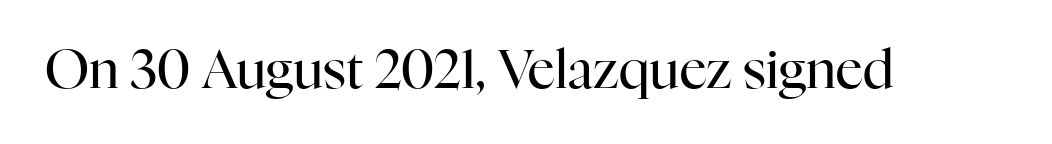
{"serif": "yes", "italic": "no", "bold": "no", "weight": "regular", "width": "normal", "stroke_contrast": "high", "x_height": "medium", "monospaced": "no", "underline": "no", "letter_spacing": "normal", "letter_spacing_em": 0.0, "glyph_px": 53}
